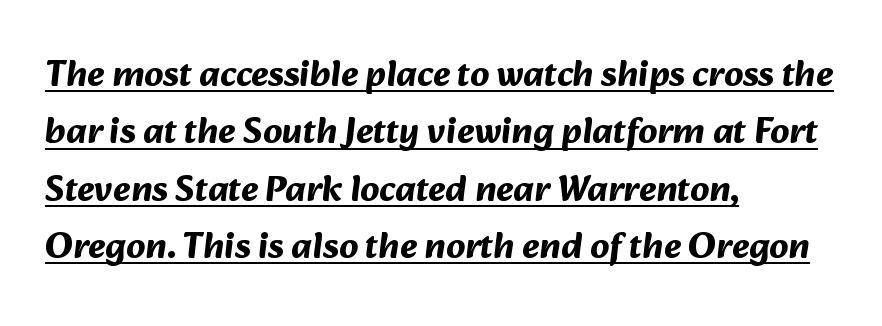
Q: Is the text bold? A: Yes.
Q: Is the typeface a serif or a sans-serif typeface? A: Sans-serif.
Q: Is the text underlined? A: Yes.
Q: How is the paragraph aligned? A: Left-aligned.
Q: Is the spacing between letters normal or unusually wide? A: Normal.
Q: Is the spacing between lines tight, normal or loose? A: Normal.
Q: Width (condensed, normal, or wide)? A: Normal.
Q: Stroke contrast? A: Medium.
Q: x-height? A: Medium.
Q: Monospaced? A: No.
